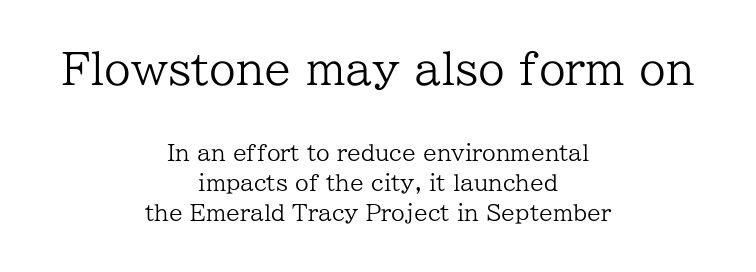
Unmarked baselines from the first word to the last. What stands out about the letter spacing? Nothing — it is the standard amount. No letter is thick-stroked: the sample isn't bold. The rows are spaced the way most documents space them. Typesetter's note — upper block bumped up in size, lower block left smaller. Every row of glyphs is offset so its center matches the block's center.
